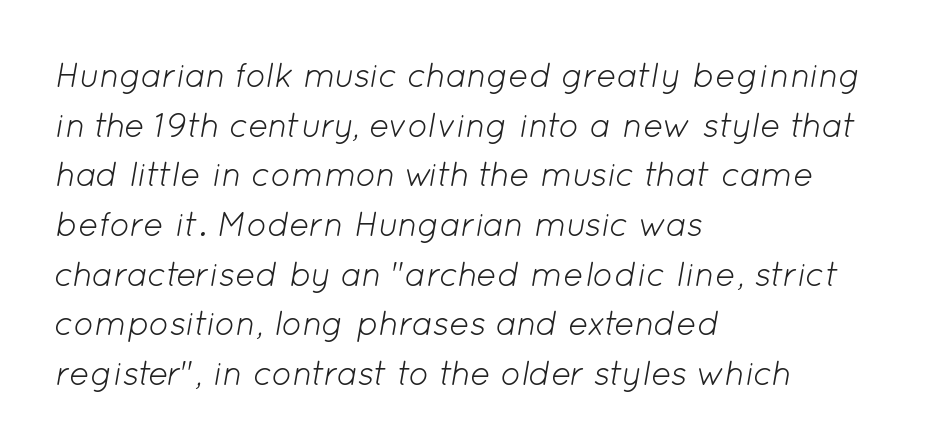
Q: Is the text bold? A: No.
Q: Is the text italic (slanted)? A: Yes, it leans right by about 12 degrees.
Q: Is the text underlined? A: No.
Q: How is the paragraph aligned? A: Left-aligned.
Q: Is the spacing between letters normal or unusually wide? A: Normal.
Q: Is the spacing between lines tight, normal or loose? A: Normal.
Q: Width (condensed, normal, or wide)? A: Normal.
Q: Stroke contrast? A: Low.
Q: x-height? A: Medium.
Q: Monospaced? A: No.
